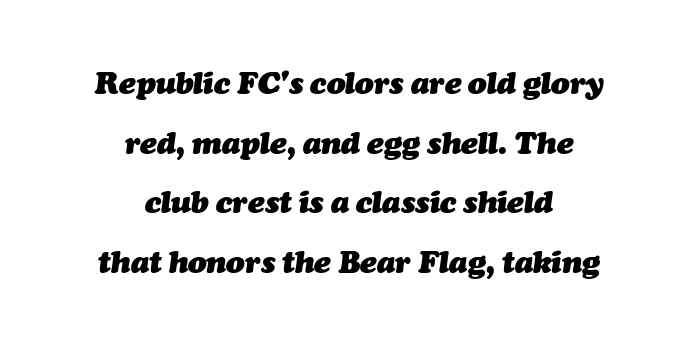
The image shows 31 px heavy type, italic (leaning right); set centered, loose line spacing (1.92x), normal letter spacing, not underlined; medium stroke contrast and a medium x-height.
